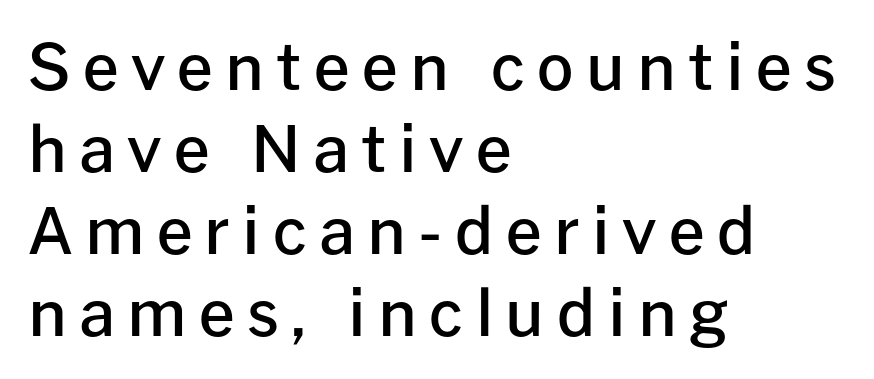
The image shows 64 px semibold sans-serif type, upright; set left-aligned, normal line spacing (1.28x), not underlined; low stroke contrast and a medium x-height.
